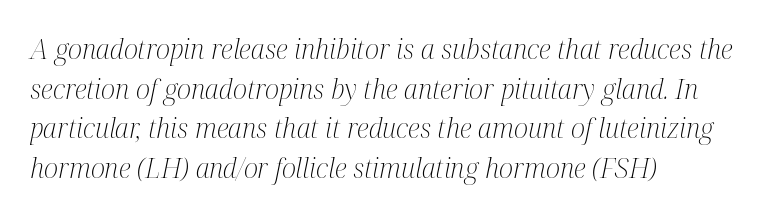
Each stroke keeps to a modest, everyday thickness or less. Glyph-to-glyph distance matches everyday printed text. Left-aligned paragraph, ragged on the right. Rendered with sloped, italic letterforms.
